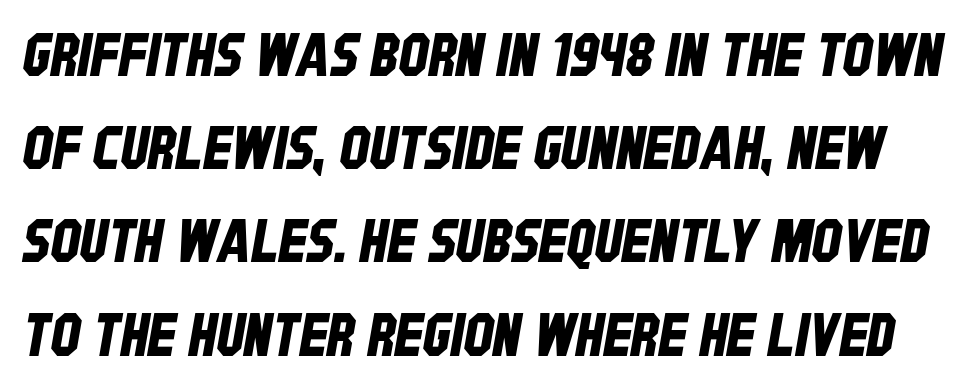
The image shows 59 px condensed sans-serif type; set normal line spacing (1.58x), normal letter spacing, not underlined; low stroke contrast and a large x-height.
